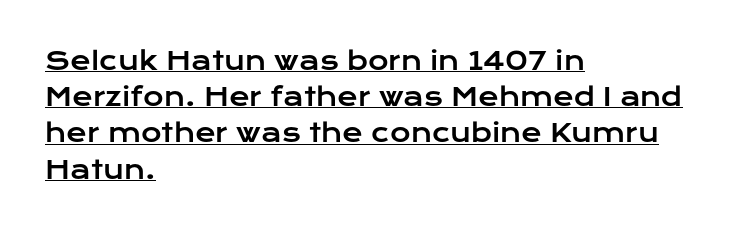
Q: Is the text italic (slanted)? A: No, it is upright.
Q: Is the text underlined? A: Yes.
Q: How is the paragraph aligned? A: Left-aligned.
Q: Is the spacing between letters normal or unusually wide? A: Normal.
Q: Is the spacing between lines tight, normal or loose? A: Normal.
